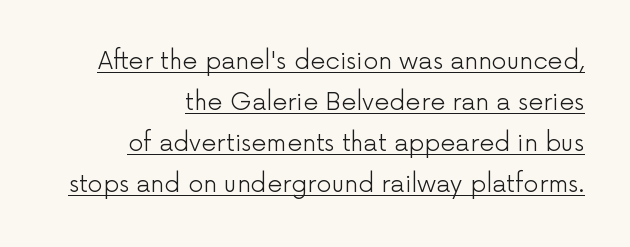
{"italic": "no", "bold": "no", "underline": "yes", "align": "right", "line_spacing_ratio": 1.71, "letter_spacing": "normal", "letter_spacing_em": 0.0, "glyph_px": 24}
